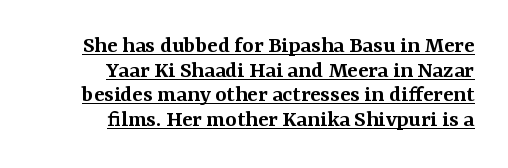
{"italic": "no", "bold": "semi", "underline": "yes", "align": "right", "line_spacing": "tight", "line_spacing_ratio": 1.03, "letter_spacing": "normal", "letter_spacing_em": 0.0, "glyph_px": 24}
